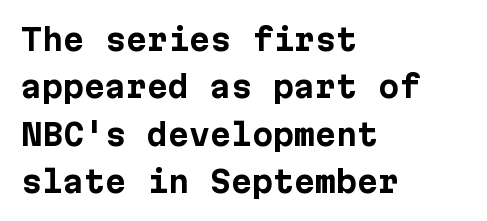
Serif or sans? Sans — the stroke terminals are bare. Vertically, the passage feels balanced, rows spaced as you'd expect. Glance below the letters and you will spot only blank space. The letters sit at their default tracking, neither squeezed nor spread. The rendering anchors every line to the left-hand side.
